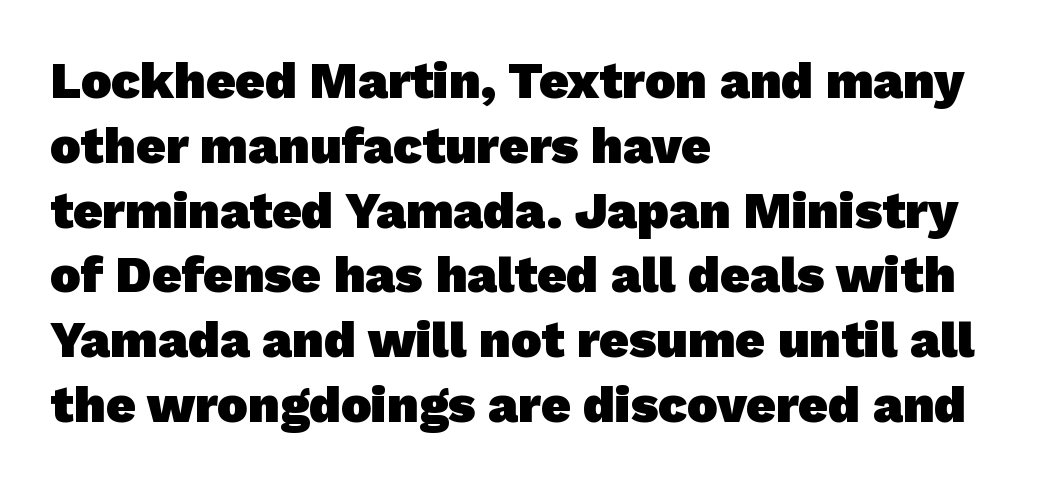
Underlining? Definitely not there. I'd describe the lettering as bold — thick and assertive. The tracking reads as untouched default to a designer's eye. Leftover space on each line is placed entirely after the last word. The letters advance in unequal steps, a hallmark of proportional type.
